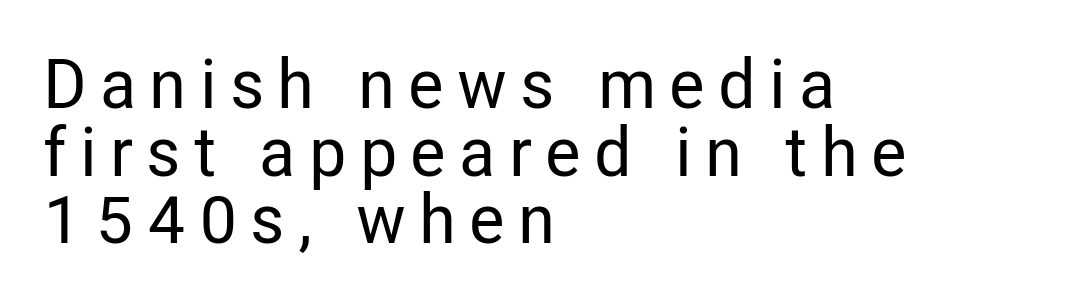
The image shows 69 px condensed sans-serif type, upright; set left-aligned, tight line spacing (0.98x), not underlined; low stroke contrast and a medium x-height.
